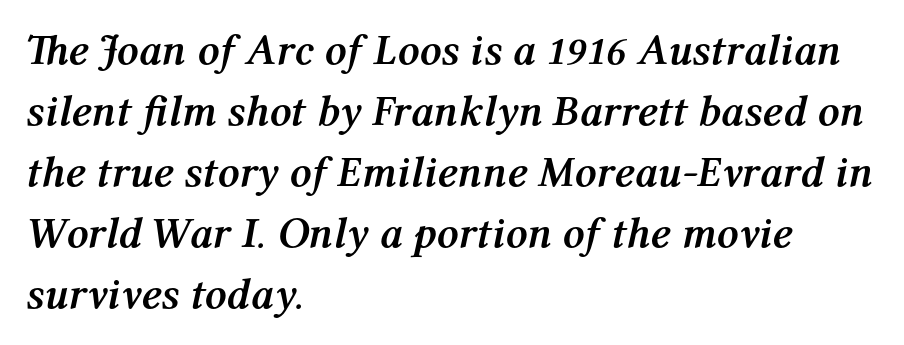
{"italic": "yes", "lean": "right", "slant_degrees": 12, "bold": "yes", "weight": "semibold", "width": "normal", "stroke_contrast": "medium", "x_height": "medium", "monospaced": "no", "underline": "no", "align": "left", "line_spacing": "normal", "line_spacing_ratio": 1.42, "letter_spacing": "normal", "letter_spacing_em": 0.0, "glyph_px": 43}
